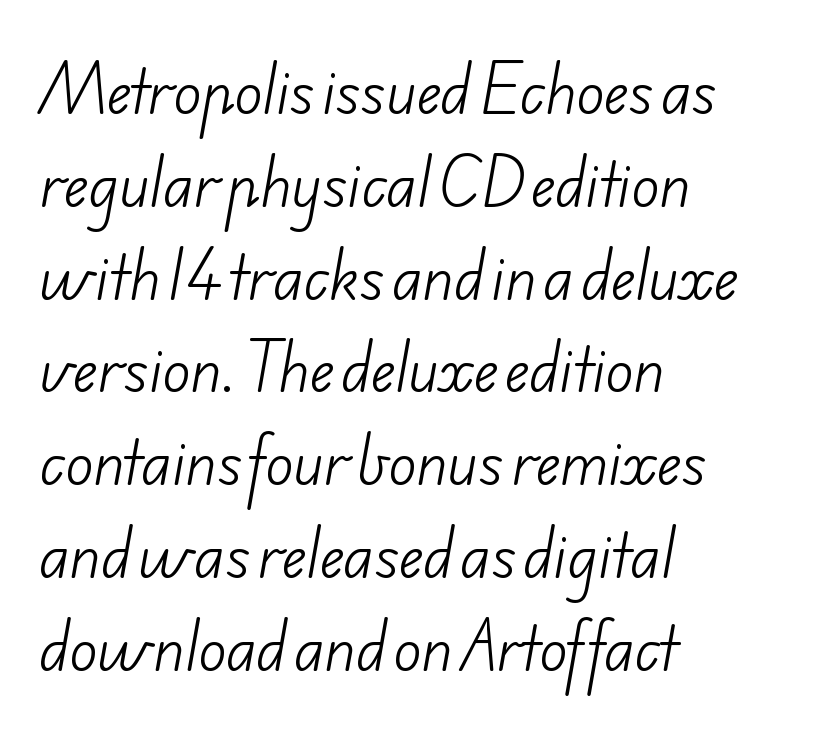
Character widths vary here, with narrow letters taking less room than wide ones. The passage shown is not bold in any degree. Glance below the letters and you will spot only blank space. Leading: standard. The passage shown has conventional tracking throughout. The rendering anchors every line to the left-hand side.
